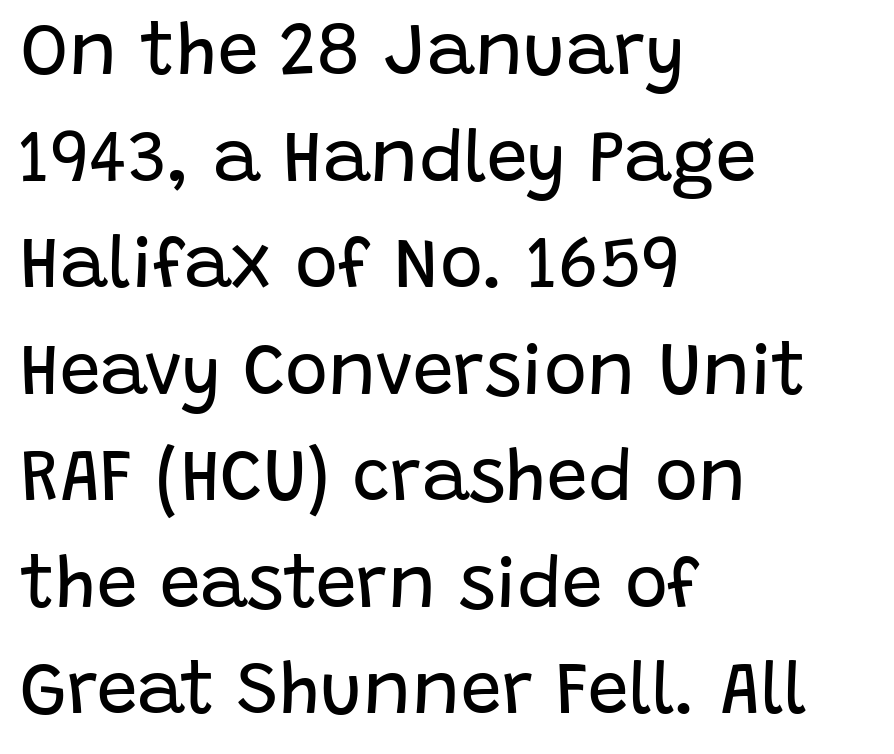
Q: Is the text bold? A: No.
Q: Is the text italic (slanted)? A: No, it is upright.
Q: Is the typeface a serif or a sans-serif typeface? A: Sans-serif.
Q: Is the text underlined? A: No.
Q: How is the paragraph aligned? A: Left-aligned.
Q: Is the spacing between letters normal or unusually wide? A: Normal.
Q: Is the spacing between lines tight, normal or loose? A: Normal.
Q: Width (condensed, normal, or wide)? A: Normal.
Q: Stroke contrast? A: Low.
Q: x-height? A: Large.
Q: Monospaced? A: No.
